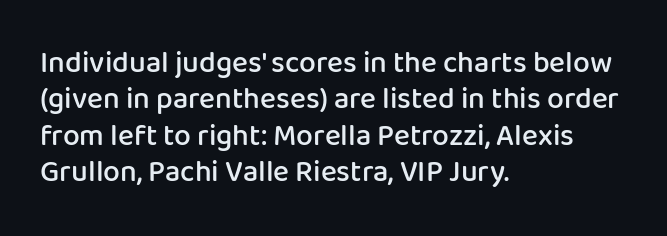
Spacing between characters is what you'd get straight out of the box. Is this a sans? Yes — the strokes have no serifs. This sample is left-justified, so line endings fall wherever the words run out. This is the regular roman posture of the typeface. Nobody drew a line under any word here. Typesetter's note: demi weight, one step under bold.
